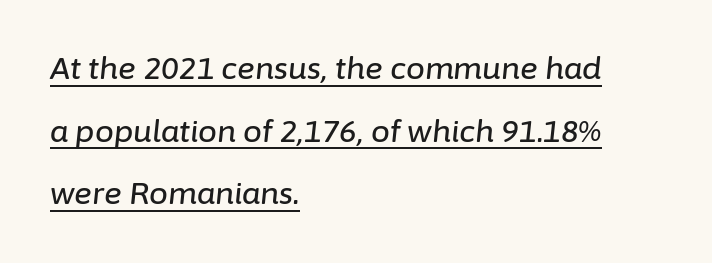
Q: Is the text italic (slanted)? A: Yes, it leans right by about 6 degrees.
Q: Is the text underlined? A: Yes.
Q: How is the paragraph aligned? A: Left-aligned.
Q: Is the spacing between letters normal or unusually wide? A: Normal.
Q: Is the spacing between lines tight, normal or loose? A: Loose.
Q: Width (condensed, normal, or wide)? A: Normal.
Q: Stroke contrast? A: Low.
Q: x-height? A: Medium.
Q: Monospaced? A: No.
